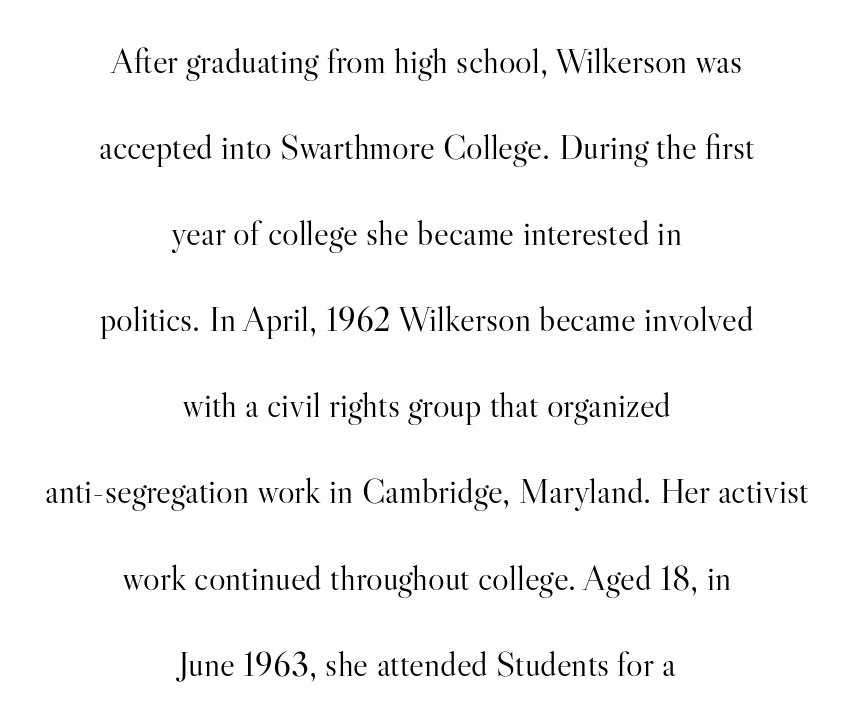
{"serif": "yes", "italic": "no", "bold": "no", "weight": "light", "width": "normal", "stroke_contrast": "high", "x_height": "small", "monospaced": "no", "underline": "no", "align": "center", "line_spacing": "loose", "line_spacing_ratio": 2.46, "letter_spacing": "normal", "letter_spacing_em": 0.0, "glyph_px": 35}
